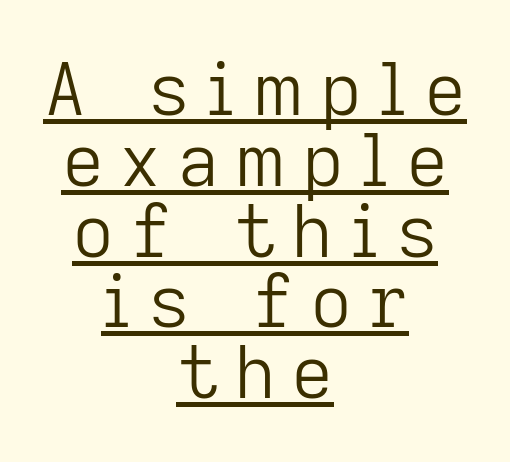
Does the lettering tilt? It doesn't — this is upright. Honestly, the rows look squashed on top of each other. Underline: present. No letter is thick-stroked: the sample isn't bold.
